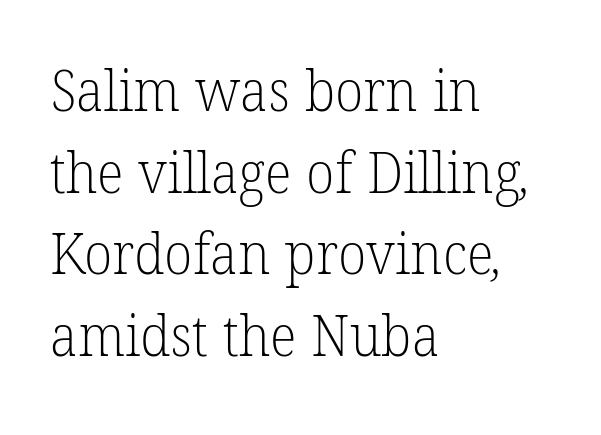
Tracking here is standard; glyphs follow each other at the usual distance. Reading down the column, the eye jumps a familiar distance to each next line. Examine the stroke ends and you'll spot serifs. Bold? No — there's no thickening of the strokes. This rendering uses left alignment, leaving the right contour irregular.
